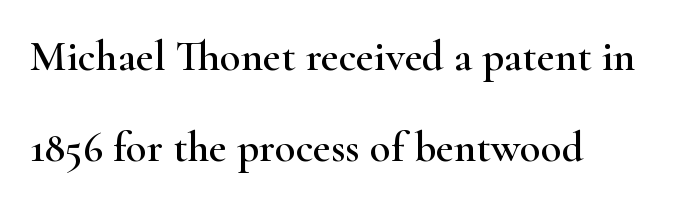
The image shows 43 px wide serif type, upright; set left-aligned, loose line spacing (2.11x), normal letter spacing, not underlined; high stroke contrast and a small x-height.
